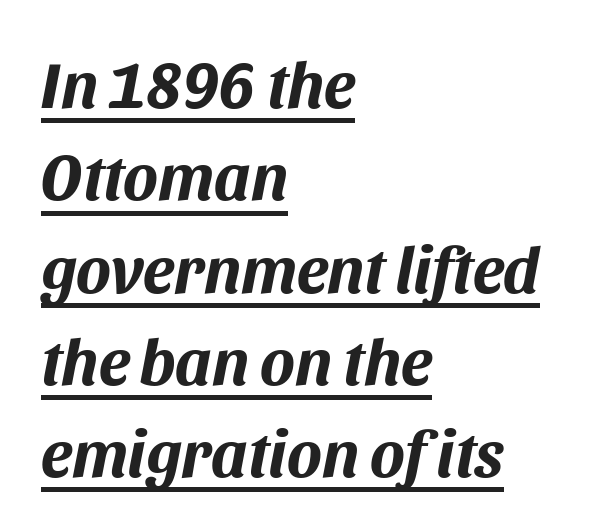
The image shows 65 px bold type, italic (leaning right); set left-aligned, normal line spacing (1.42x), normal letter spacing, underlined; medium stroke contrast and a large x-height.
